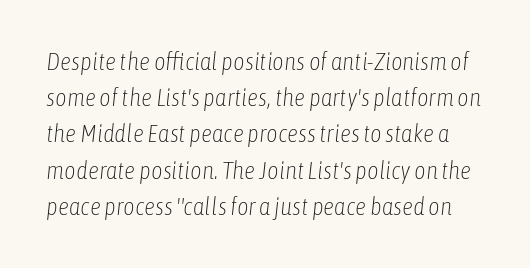
{"italic": "yes", "lean": "right", "slant_degrees": 6, "bold": "no", "underline": "no", "line_spacing": "normal", "line_spacing_ratio": 1.45, "letter_spacing": "normal", "letter_spacing_em": 0.0, "glyph_px": 25}
